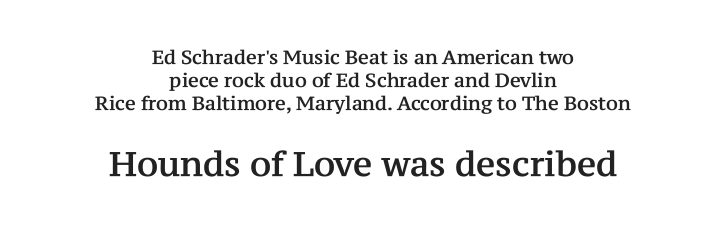
Q: Is the text italic (slanted)? A: No, it is upright.
Q: Is the typeface a serif or a sans-serif typeface? A: Serif.
Q: Is the text underlined? A: No.
Q: How is the paragraph aligned? A: Centered.
Q: Is the spacing between letters normal or unusually wide? A: Normal.
Q: Which block of text is set in a larger size, the first (top) or the second (bottom)? A: The second (bottom) one.
Q: Width (condensed, normal, or wide)? A: Normal.
Q: Stroke contrast? A: Medium.
Q: x-height? A: Medium.
Q: Monospaced? A: No.
